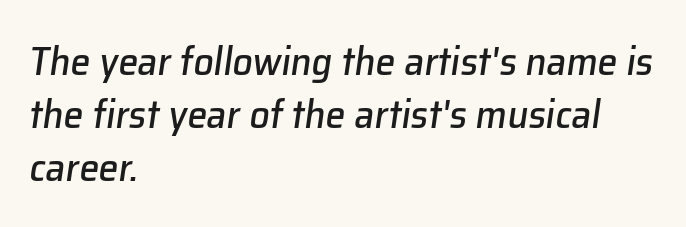
Anything drawn beneath the words? Only blank space. Look at the tracking — it's just the regular setting, nothing added. Reading down the block, your eye returns to a fixed left position each line. Character widths vary here, with narrow letters taking less room than wide ones.
